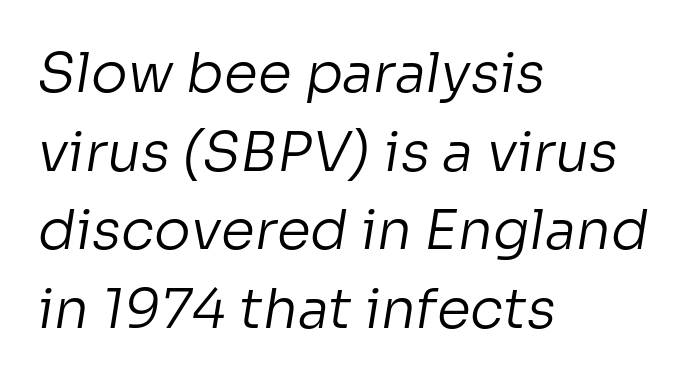
Q: Is the text bold? A: No.
Q: Is the typeface a serif or a sans-serif typeface? A: Sans-serif.
Q: Is the text underlined? A: No.
Q: How is the paragraph aligned? A: Left-aligned.
Q: Is the spacing between letters normal or unusually wide? A: Normal.
Q: Is the spacing between lines tight, normal or loose? A: Normal.
Q: Width (condensed, normal, or wide)? A: Normal.
Q: Stroke contrast? A: Low.
Q: x-height? A: Medium.
Q: Monospaced? A: No.
